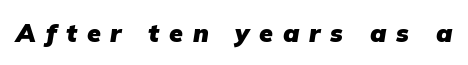
The passage shown has open, widely tracked lettering throughout. Descenders are the only things crossing below the line. Typographic density is high because the face is bold.
